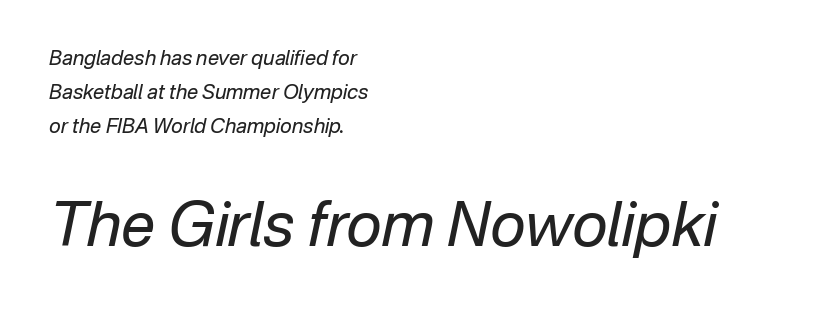
Q: Is the text bold? A: No.
Q: Is the text italic (slanted)? A: Yes, it leans right by about 12 degrees.
Q: Is the text underlined? A: No.
Q: How is the paragraph aligned? A: Left-aligned.
Q: Is the spacing between letters normal or unusually wide? A: Normal.
Q: Is the spacing between lines tight, normal or loose? A: Normal.
Q: Which block of text is set in a larger size, the first (top) or the second (bottom)? A: The second (bottom) one.
Q: Width (condensed, normal, or wide)? A: Normal.
Q: Stroke contrast? A: Low.
Q: x-height? A: Medium.
Q: Monospaced? A: No.
